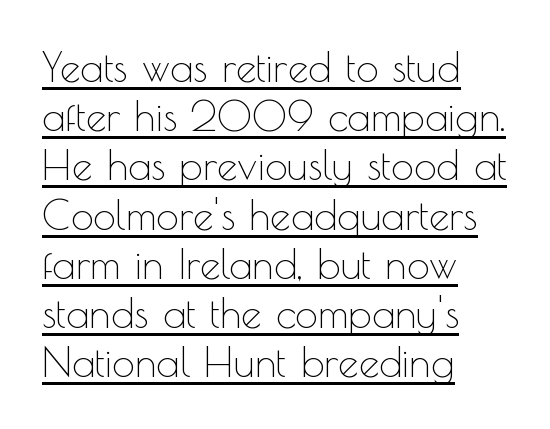
The image shows 41 px thin sans-serif type, upright; set left-aligned, line spacing 1.2x, normal letter spacing, underlined; a small x-height.
